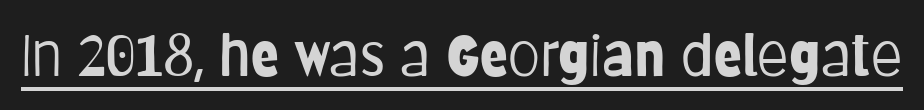
Q: Is the text bold? A: No.
Q: Is the text italic (slanted)? A: No, it is upright.
Q: Is the typeface a serif or a sans-serif typeface? A: Sans-serif.
Q: Is the text underlined? A: Yes.
Q: Is the spacing between letters normal or unusually wide? A: Normal.
Q: Width (condensed, normal, or wide)? A: Condensed.
Q: Stroke contrast? A: Low.
Q: x-height? A: Large.
Q: Monospaced? A: No.
